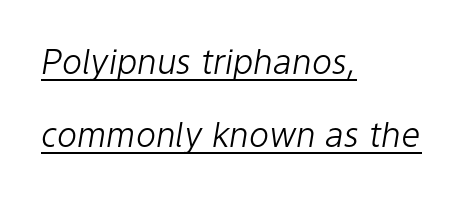
The image shows 34 px light type, italic (leaning right); set left-aligned, loose line spacing (2.15x), normal letter spacing, underlined; low stroke contrast and a medium x-height.
